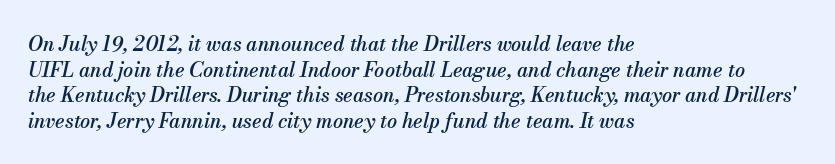
The image shows 20 px text type, italic (leaning right); set left-aligned, normal line spacing (1.28x), normal letter spacing, not underlined.
